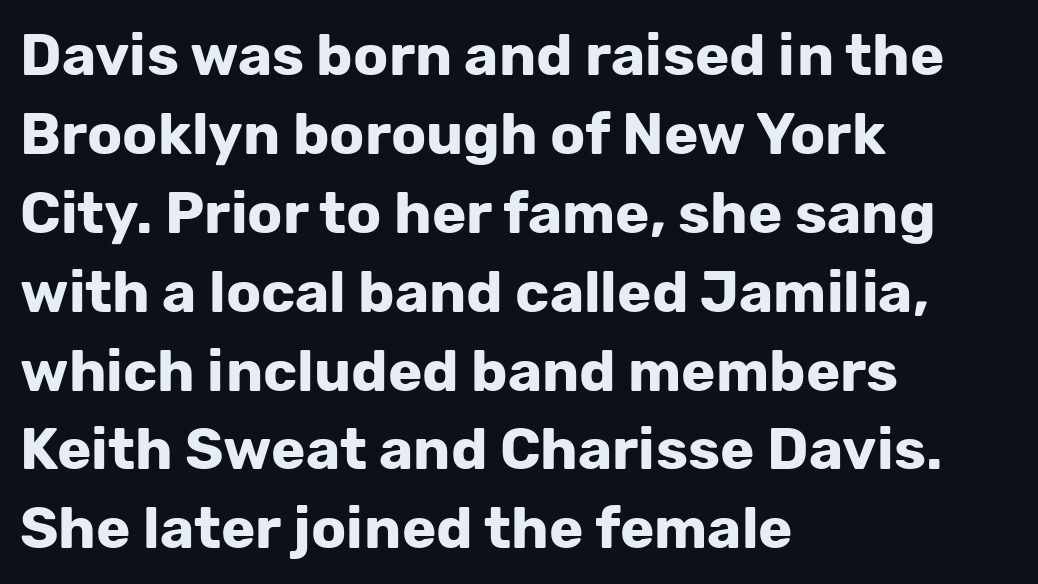
This is sans-serif lettering, the kind often seen on screens and signage. Glyph-to-glyph distance matches everyday printed text. Unlike italic type, these characters show no tilt at all. If you drew a ruler down the left edge, every line would touch it. The characters look thick and weighty, a clear bold.
